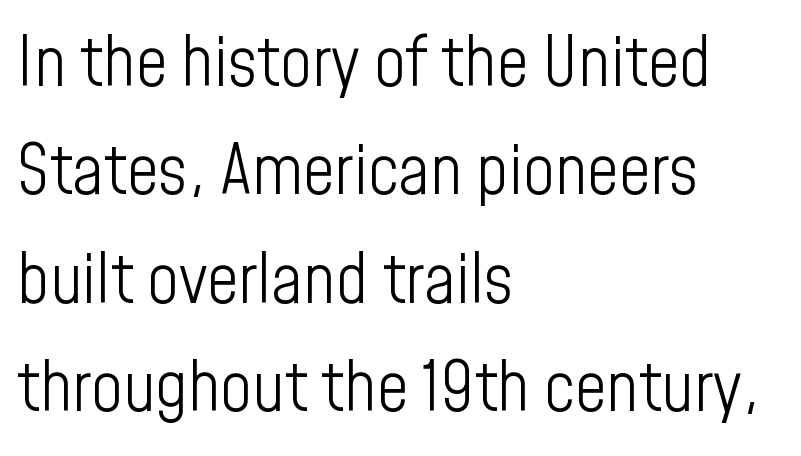
The image shows 69 px light, condensed sans-serif type, upright; set left-aligned, normal line spacing (1.57x), normal letter spacing, not underlined; low stroke contrast and a medium x-height.
